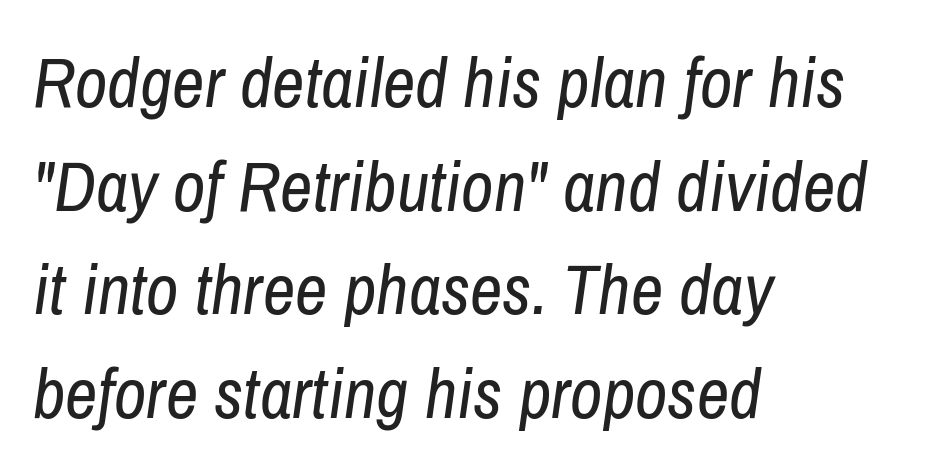
Q: Is the text bold? A: No.
Q: Is the text italic (slanted)? A: Yes, it leans right by about 8 degrees.
Q: Is the text underlined? A: No.
Q: How is the paragraph aligned? A: Left-aligned.
Q: Is the spacing between letters normal or unusually wide? A: Normal.
Q: Is the spacing between lines tight, normal or loose? A: Normal.
Q: Width (condensed, normal, or wide)? A: Condensed.
Q: Stroke contrast? A: Low.
Q: x-height? A: Medium.
Q: Monospaced? A: No.
